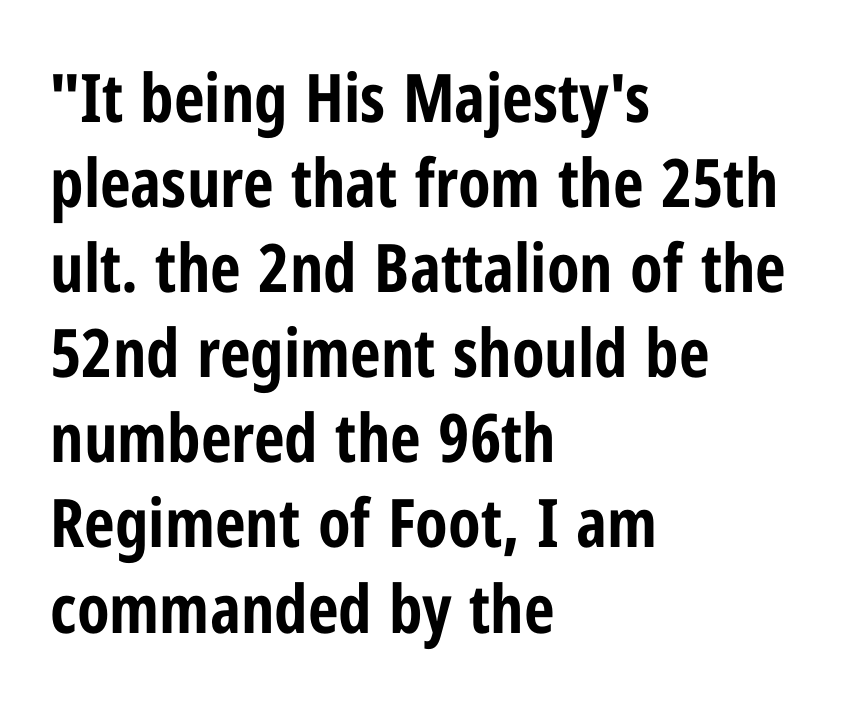
Decoration check: the copy has no underline. Leading: standard. Think of a printed novel: that variable character pitch is what you see here. Each word holds together tightly as a unit, with standard inter-letter gaps.
